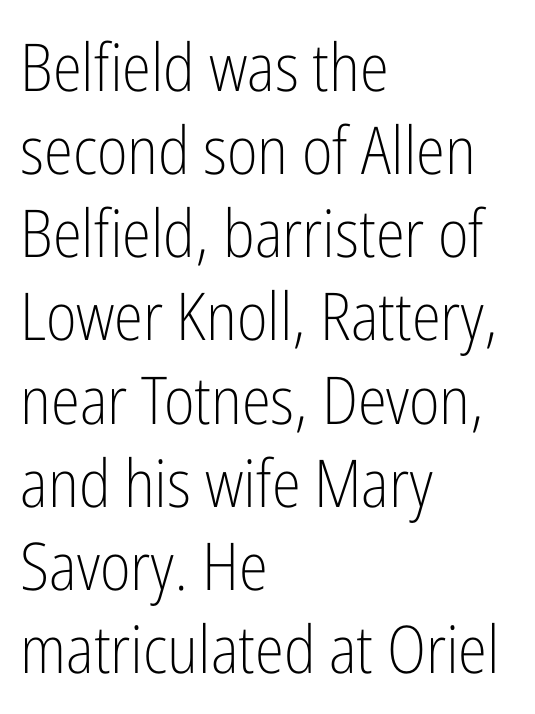
Varying glyph widths throughout — classic text-font behaviour. Any mark beneath the type? The region is blank. This is not heavy type; no bold has been used. Does extra space separate the letters? No, they use regular spacing. These lines are composed in type without serifs. Every stem runs plumb, perpendicular to the baseline.
